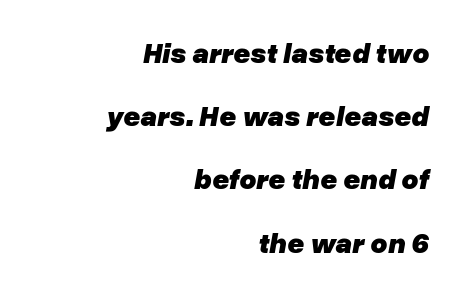
The image shows 29 px heavy type, italic (leaning right); set right-aligned, loose line spacing (2.18x), normal letter spacing, not underlined; low stroke contrast and a medium x-height.
